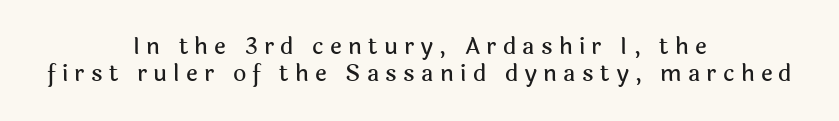
The letters stand straight up with perfectly vertical stems. Underline: absent. Someone cranked the tracking dial way up on this one. The lines are quadded center.
